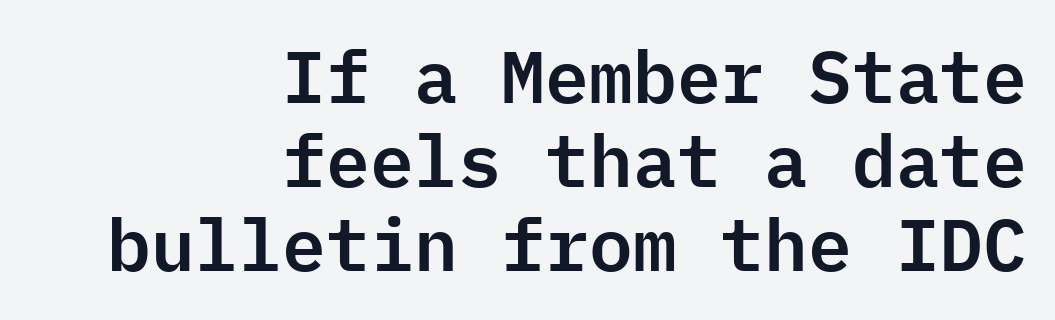
Check the space under the baseline: it is left empty. The face used here is rendered with its standard letterfit. Each letter, wide or thin by design, is forced into the same width here. Which margin do the lines hug? The right one — the left edge is uneven. This is the regular roman posture of the typeface.
